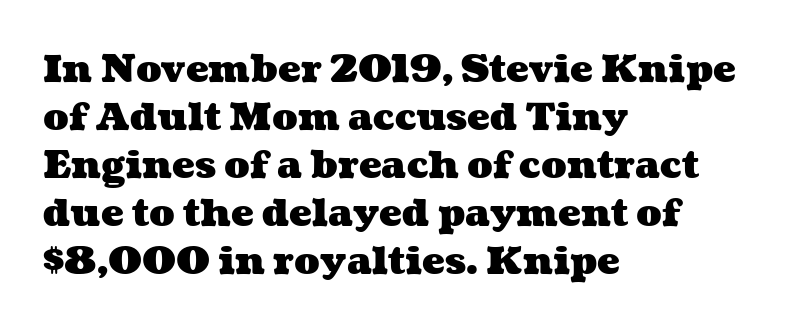
The rag falls on the right side of this text block. Thick stems and heavy bowls — unmistakably bold. The rendering uses natural spacing where letterforms have individual widths. A typesetter would call this leading conventional body-copy spacing.
